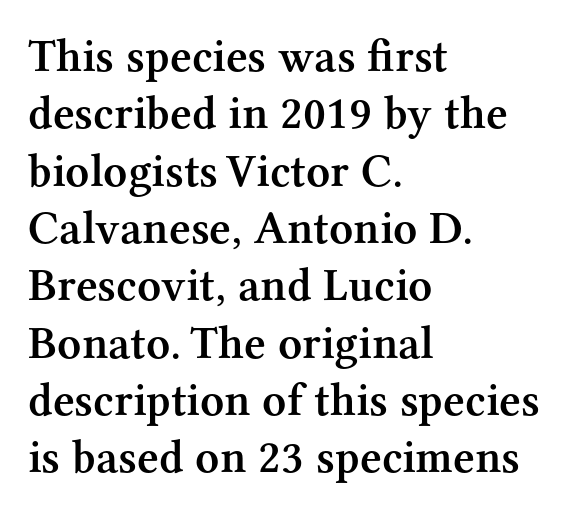
{"serif": "yes", "italic": "no", "bold": "semi", "weight": "semibold", "width": "normal", "stroke_contrast": "medium", "x_height": "medium", "monospaced": "no", "underline": "no", "align": "left", "line_spacing_ratio": 1.22, "letter_spacing": "normal", "letter_spacing_em": 0.0, "glyph_px": 47}
